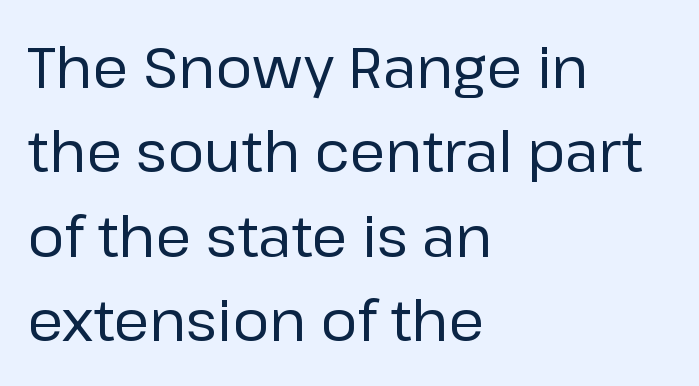
The image shows 57 px regular-weight sans-serif type, upright; set left-aligned, normal line spacing (1.48x), normal letter spacing, not underlined; low stroke contrast and a medium x-height.
